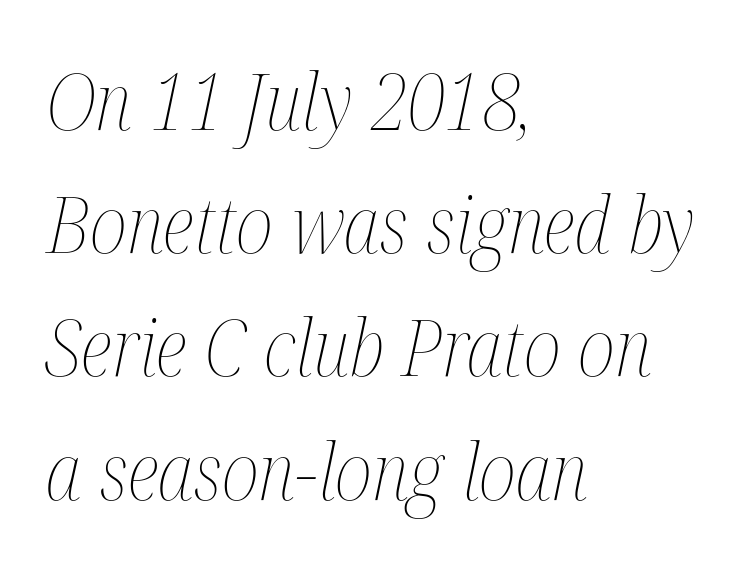
{"italic": "yes", "lean": "right", "slant_degrees": 12, "bold": "no", "weight": "thin", "width": "condensed", "stroke_contrast": "medium", "x_height": "medium", "monospaced": "no", "underline": "no", "align": "left", "line_spacing": "normal", "line_spacing_ratio": 1.58, "letter_spacing": "normal", "letter_spacing_em": 0.0, "glyph_px": 78}
